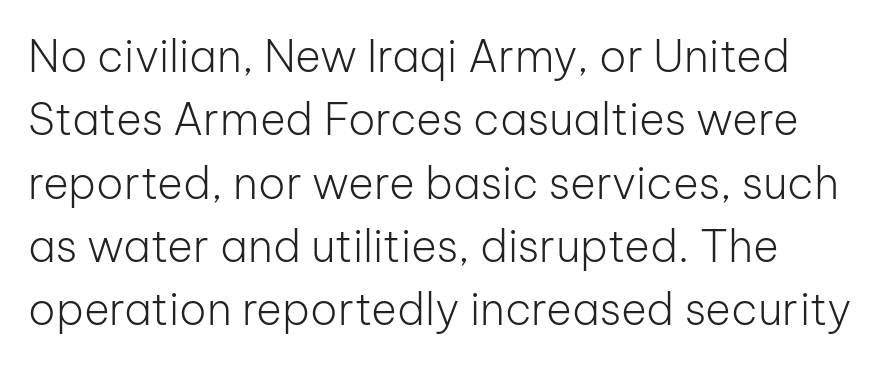
The image shows 44 px light sans-serif type, upright; set normal line spacing (1.44x), normal letter spacing, not underlined; low stroke contrast and a medium x-height.
